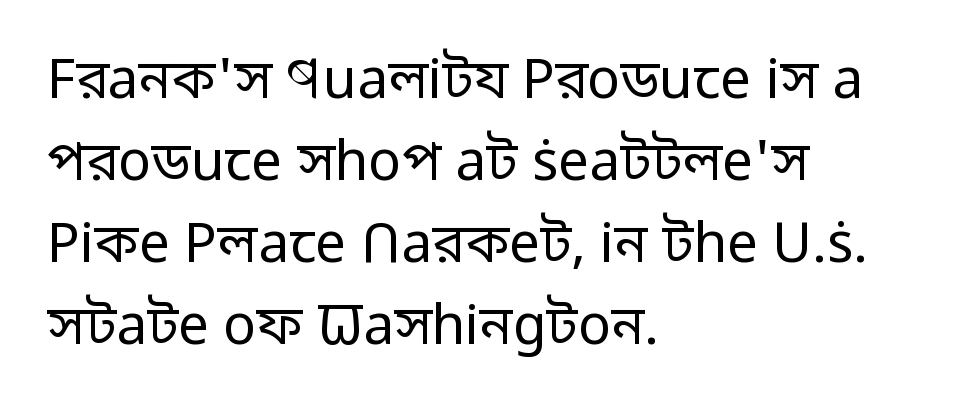
The rendering uses natural spacing where letterforms have individual widths. Check under the words: just untouched page. Compared with typical body copy, the letter spacing here is the same. Examine the stroke ends and you'll find no serifs. The space between consecutive lines is moderate. The setting favours the left margin, as ordinary paragraphs usually do.
